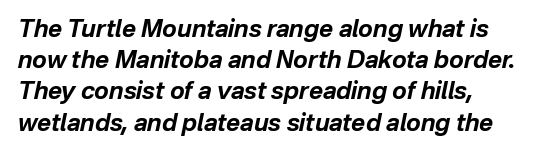
Q: Is the text bold? A: Yes.
Q: Is the text italic (slanted)? A: Yes, it leans right by about 12 degrees.
Q: Is the text underlined? A: No.
Q: How is the paragraph aligned? A: Left-aligned.
Q: Is the spacing between letters normal or unusually wide? A: Normal.
Q: Is the spacing between lines tight, normal or loose? A: Normal.
